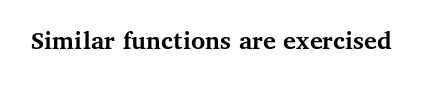
What stands out about the letter spacing? Nothing — it is the standard amount. No italicization has been applied; the sample stays upright. The gap between lines stays unmarked. Thick stems and heavy bowls — unmistakably bold.
